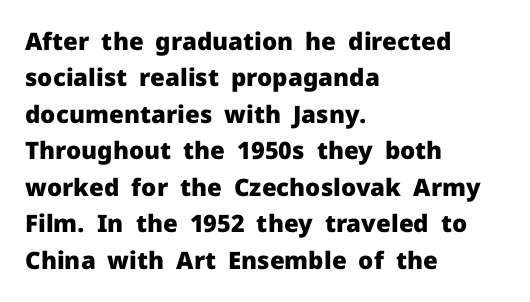
The image shows 24 px bold type, upright; set left-aligned, normal line spacing (1.52x), normal letter spacing, not underlined.
